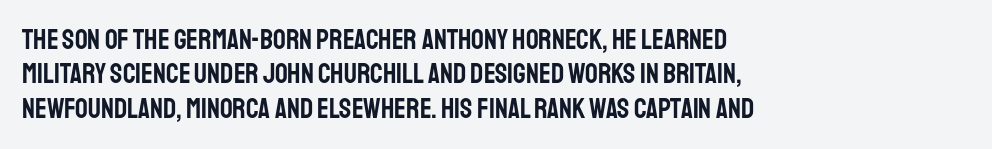
Q: Is the text italic (slanted)? A: No, it is upright.
Q: Is the typeface a serif or a sans-serif typeface? A: Sans-serif.
Q: Is the text underlined? A: No.
Q: How is the paragraph aligned? A: Left-aligned.
Q: Is the spacing between letters normal or unusually wide? A: Normal.
Q: Width (condensed, normal, or wide)? A: Condensed.
Q: Stroke contrast? A: Low.
Q: x-height? A: Large.
Q: Monospaced? A: No.
